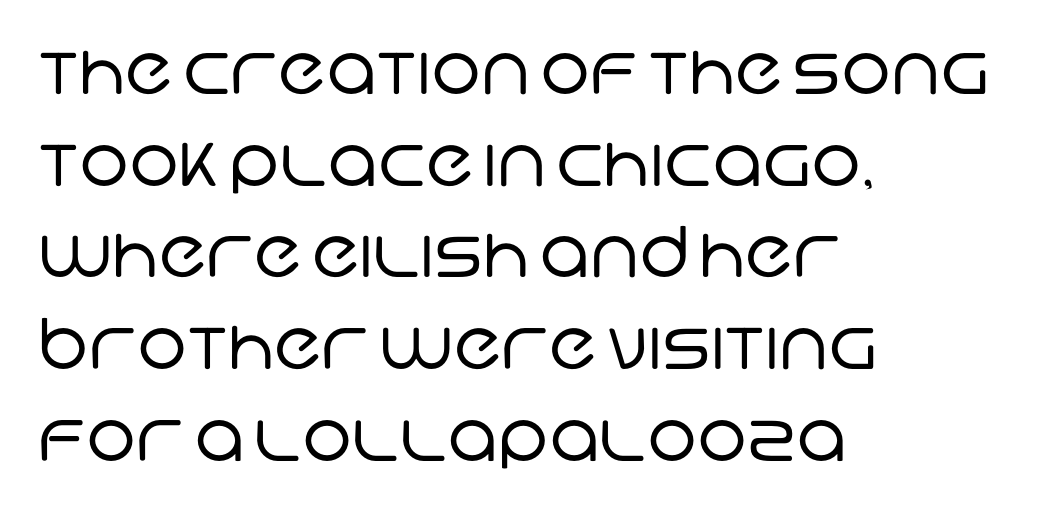
The image shows 70 px regular-weight sans-serif type; set left-aligned, normal line spacing (1.31x), normal letter spacing, not underlined; low stroke contrast and a large x-height.
